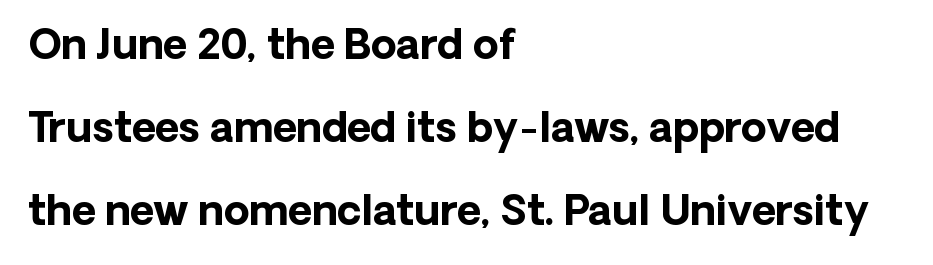
The image shows 41 px bold sans-serif type, upright; set left-aligned, loose line spacing (2.03x), normal letter spacing, not underlined; low stroke contrast and a medium x-height.
